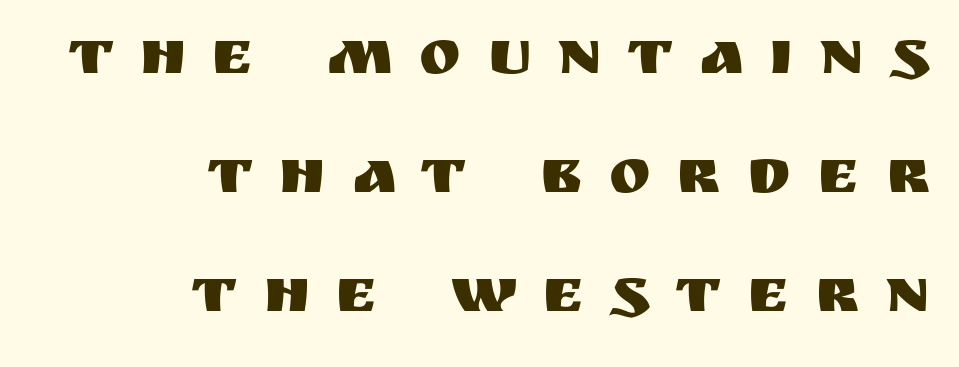
Glance below the letters and you will spot only blank space. The typography opts for an upright posture over an oblique one. These lines have a slow, spaced-out rhythm from letter to letter. This sample has the flowing, uneven cadence of proportional lettering. The rendering shows plain stroke endings on the letterforms — a sans-serif design.
